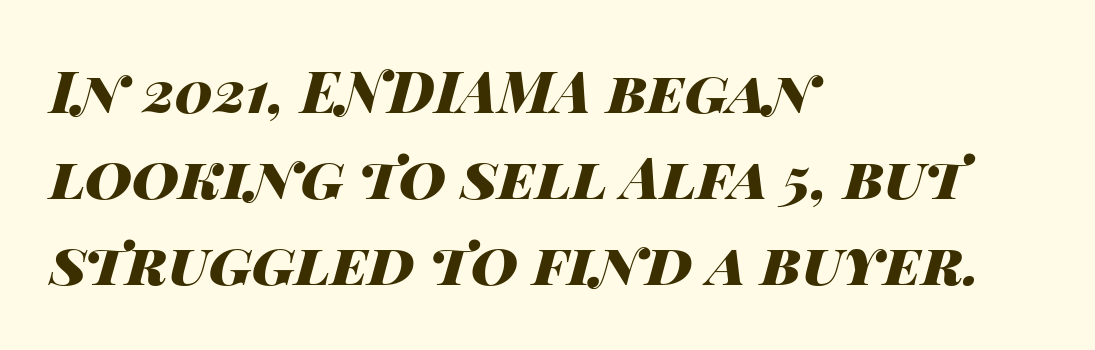
The image shows 58 px heavy, wide type, italic (leaning right); set left-aligned, normal line spacing (1.48x), normal letter spacing, not underlined; high stroke contrast and a large x-height.
